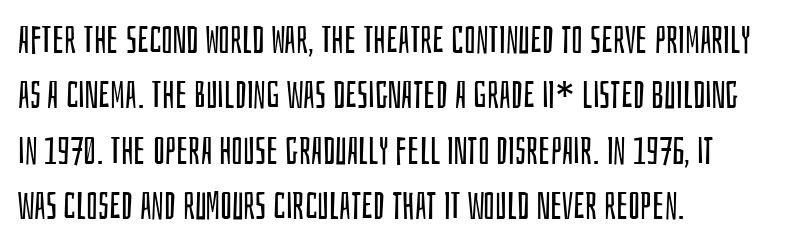
Q: Is the text bold? A: No.
Q: Is the text italic (slanted)? A: No, it is upright.
Q: Is the typeface a serif or a sans-serif typeface? A: Sans-serif.
Q: Is the text underlined? A: No.
Q: How is the paragraph aligned? A: Left-aligned.
Q: Is the spacing between letters normal or unusually wide? A: Normal.
Q: Is the spacing between lines tight, normal or loose? A: Normal.
Q: Width (condensed, normal, or wide)? A: Condensed.
Q: Stroke contrast? A: Low.
Q: x-height? A: Large.
Q: Monospaced? A: No.
